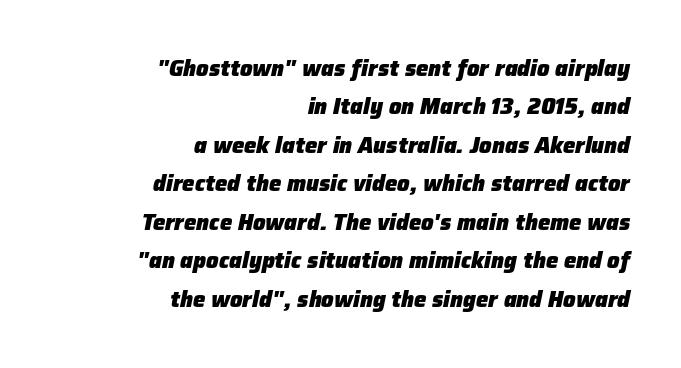
{"italic": "yes", "lean": "right", "slant_degrees": 12, "bold": "yes", "underline": "no", "align": "right", "line_spacing_ratio": 1.75, "letter_spacing": "normal", "letter_spacing_em": 0.0, "glyph_px": 22}
